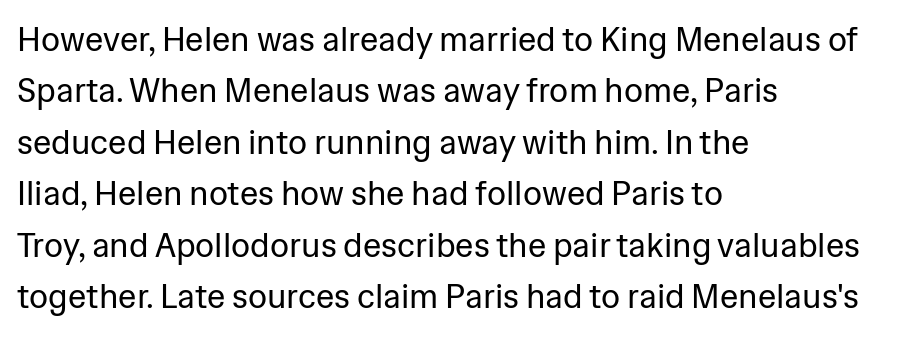
{"serif": "no", "italic": "no", "bold": "no", "weight": "regular", "width": "normal", "stroke_contrast": "low", "x_height": "medium", "monospaced": "no", "underline": "no", "align": "left", "line_spacing": "normal", "line_spacing_ratio": 1.56, "letter_spacing": "normal", "letter_spacing_em": 0.0, "glyph_px": 33}
